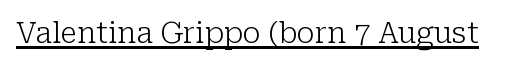
The image shows 29 px light serif type, upright; set normal letter spacing, underlined; low stroke contrast and a medium x-height.
